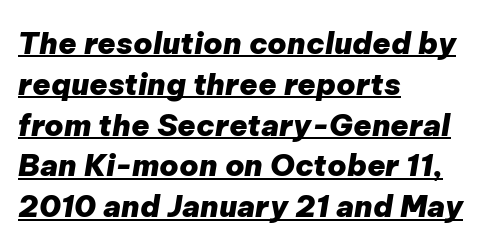
The image shows 30 px heavy type, italic (leaning right); set left-aligned, normal line spacing (1.36x), normal letter spacing, underlined; low stroke contrast and a medium x-height.
